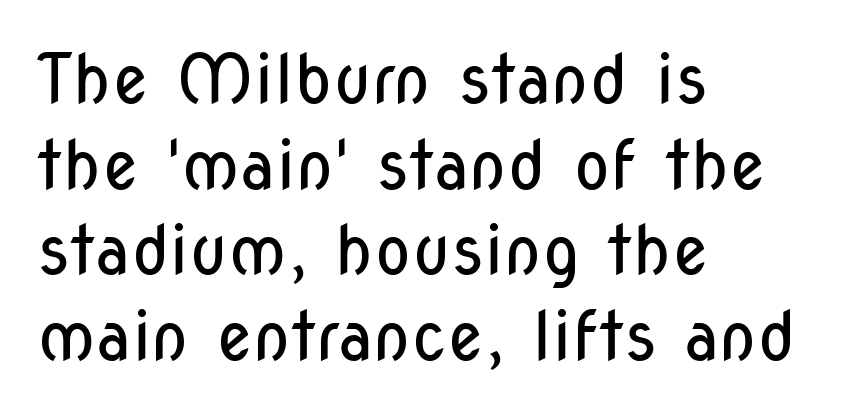
Is this a fixed-width face? No — the glyphs have proportional, varying widths. The letterforms sit at book weight or below. Grotesque or geometric, the face here clearly has no serifs. The foot of each line stays bare and open. Short and long lines alike share a common starting point at left.
